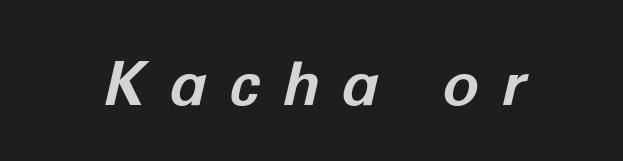
{"italic": "yes", "lean": "right", "slant_degrees": 12, "bold": "yes", "weight": "bold", "width": "normal", "stroke_contrast": "low", "x_height": "medium", "monospaced": "no", "underline": "no", "letter_spacing": "wide", "letter_spacing_em": 0.37, "glyph_px": 61}
